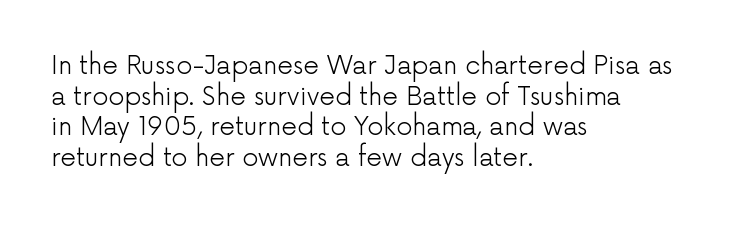
The image shows 25 px text type, upright; set left-aligned, line spacing 1.23x, normal letter spacing, not underlined.
